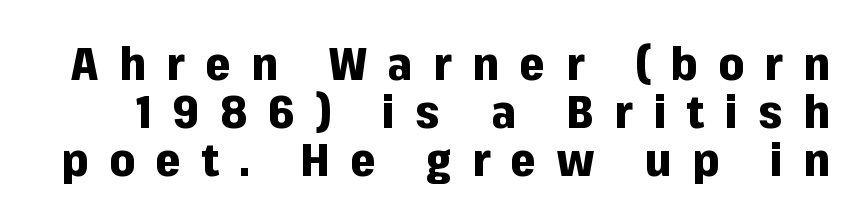
Do the letters lean? They stand straight. I'd call this a sans setting — the letters go barefoot. This sample has the flowing, uneven cadence of proportional lettering. Compared with an ordinary text face, these strokes are far heavier — a full bold. The specimen omits any rule beneath the text block's lines.
